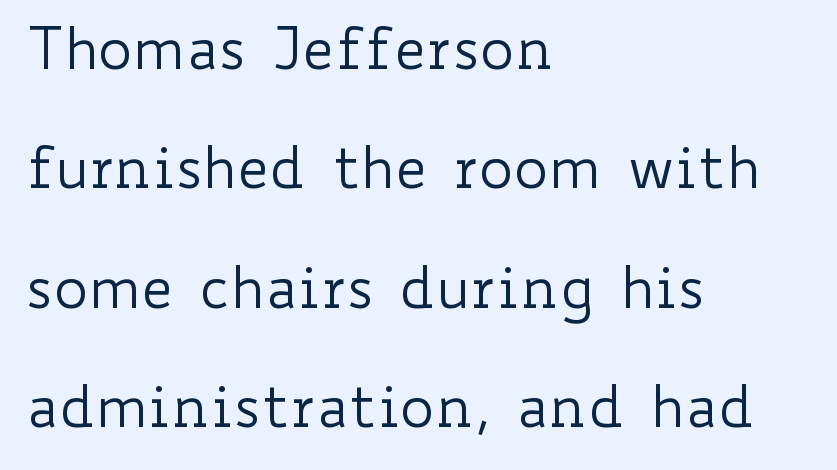
{"italic": "no", "bold": "no", "weight": "regular", "width": "wide", "stroke_contrast": "low", "x_height": "small", "monospaced": "no", "underline": "no", "align": "left", "line_spacing": "loose", "line_spacing_ratio": 2.06, "letter_spacing": "normal", "letter_spacing_em": 0.0, "glyph_px": 58}
